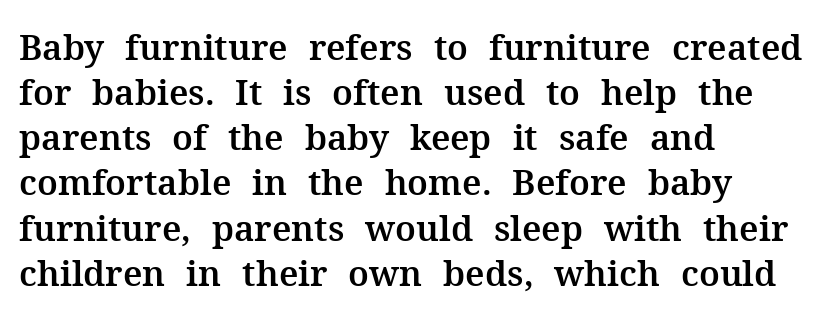
{"serif": "yes", "italic": "no", "width": "normal", "stroke_contrast": "medium", "x_height": "medium", "monospaced": "no", "underline": "no", "align": "left", "line_spacing": "normal", "line_spacing_ratio": 1.29, "letter_spacing": "normal", "letter_spacing_em": 0.0, "glyph_px": 35}
